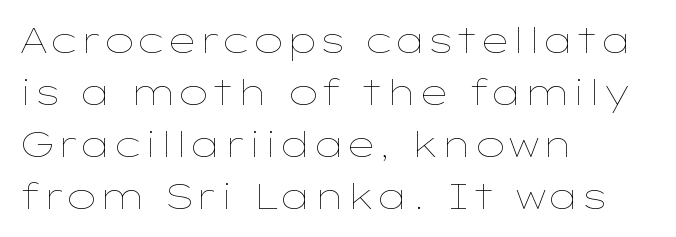
{"italic": "no", "bold": "no", "weight": "thin", "width": "wide", "stroke_contrast": "low", "x_height": "medium", "monospaced": "no", "underline": "no", "align": "left", "line_spacing": "normal", "line_spacing_ratio": 1.49, "letter_spacing": "normal", "letter_spacing_em": 0.0, "glyph_px": 35}
